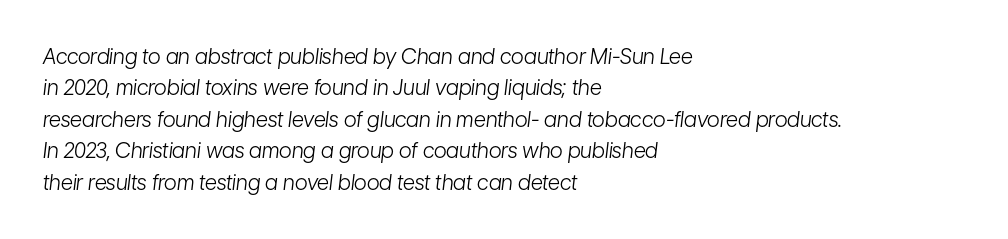
Q: Is the text bold? A: No.
Q: Is the text italic (slanted)? A: Yes, it leans right by about 7 degrees.
Q: Is the text underlined? A: No.
Q: How is the paragraph aligned? A: Left-aligned.
Q: Is the spacing between letters normal or unusually wide? A: Normal.
Q: Is the spacing between lines tight, normal or loose? A: Normal.
